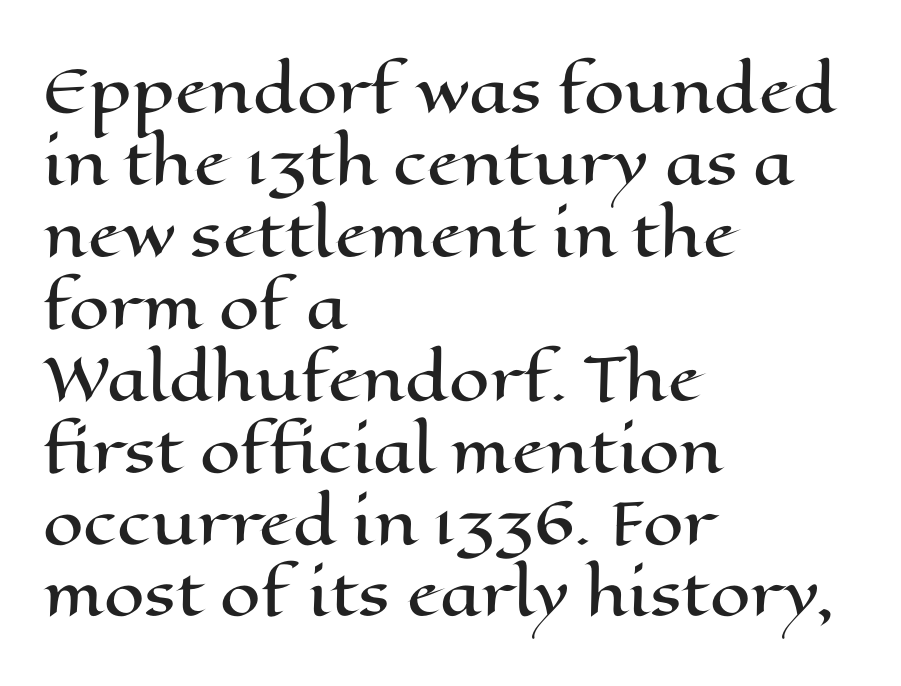
How are the letters spaced? Ordinarily, with no added tracking. Italic: no, the glyphs are upright roman. Proportional: the letters do not fall into vertical columns. Line starts are locked; line ends wander. The baseline area is clear.
